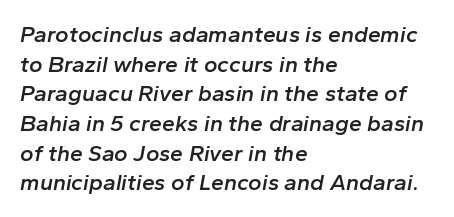
{"italic": "yes", "lean": "right", "slant_degrees": 10, "bold": "semi", "underline": "no", "align": "left", "line_spacing": "normal", "line_spacing_ratio": 1.29, "letter_spacing": "normal", "letter_spacing_em": 0.0, "glyph_px": 23}
